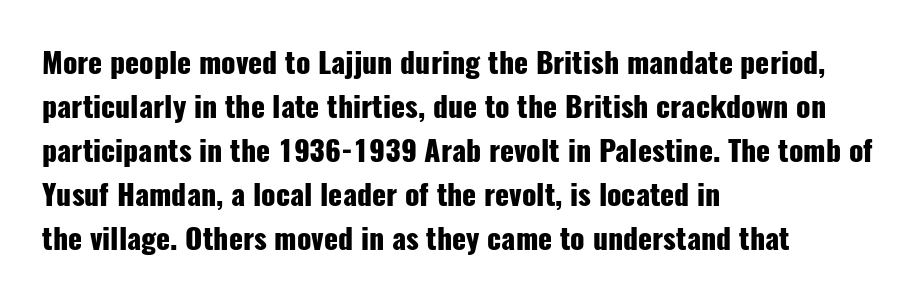
Q: Is the text bold? A: Yes.
Q: Is the text italic (slanted)? A: No, it is upright.
Q: Is the typeface a serif or a sans-serif typeface? A: Sans-serif.
Q: Is the text underlined? A: No.
Q: How is the paragraph aligned? A: Left-aligned.
Q: Is the spacing between letters normal or unusually wide? A: Normal.
Q: Is the spacing between lines tight, normal or loose? A: Normal.
Q: Width (condensed, normal, or wide)? A: Condensed.
Q: Stroke contrast? A: Low.
Q: x-height? A: Medium.
Q: Monospaced? A: No.
